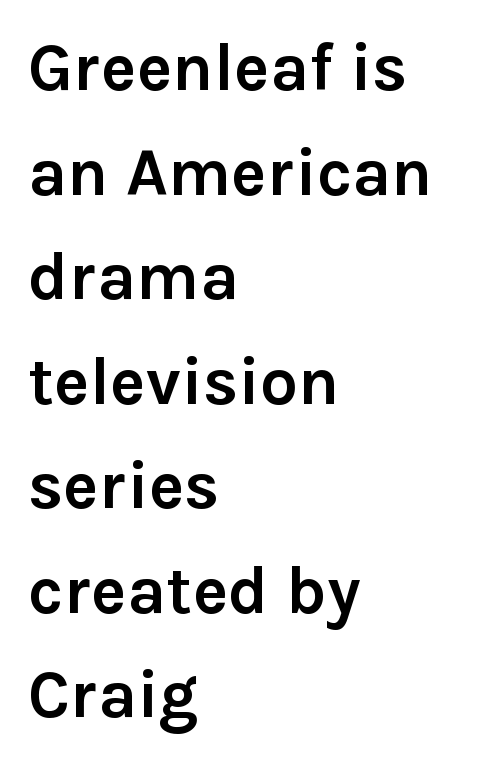
The image shows 67 px semibold sans-serif type, upright; set left-aligned, normal line spacing (1.56x), normal letter spacing, not underlined; low stroke contrast and a medium x-height.
